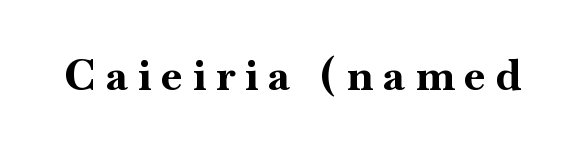
{"serif": "yes", "italic": "no", "bold": "yes", "weight": "bold", "width": "normal", "stroke_contrast": "high", "x_height": "small", "monospaced": "no", "underline": "no", "letter_spacing": "wide", "letter_spacing_em": 0.24, "glyph_px": 43}
